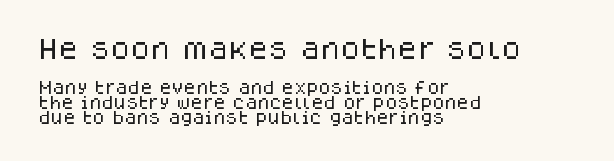
Is the block centered? No — it sits flush against the left margin. These two chunks differ in scale, with the top chunk taking the larger measure. The letters sit at their default tracking, neither squeezed nor spread. Beneath every word, the page is bare.
